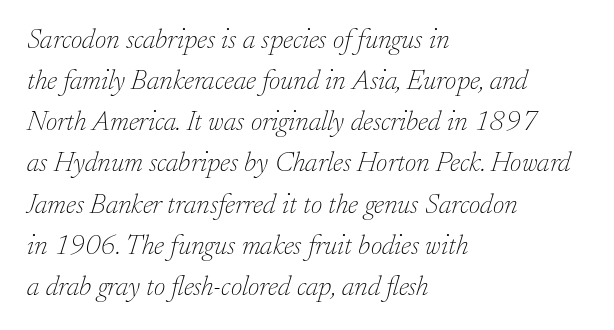
The image shows 28 px thin serif type, italic (leaning right); set left-aligned, normal line spacing (1.47x), normal letter spacing, not underlined; low stroke contrast and a small x-height.
